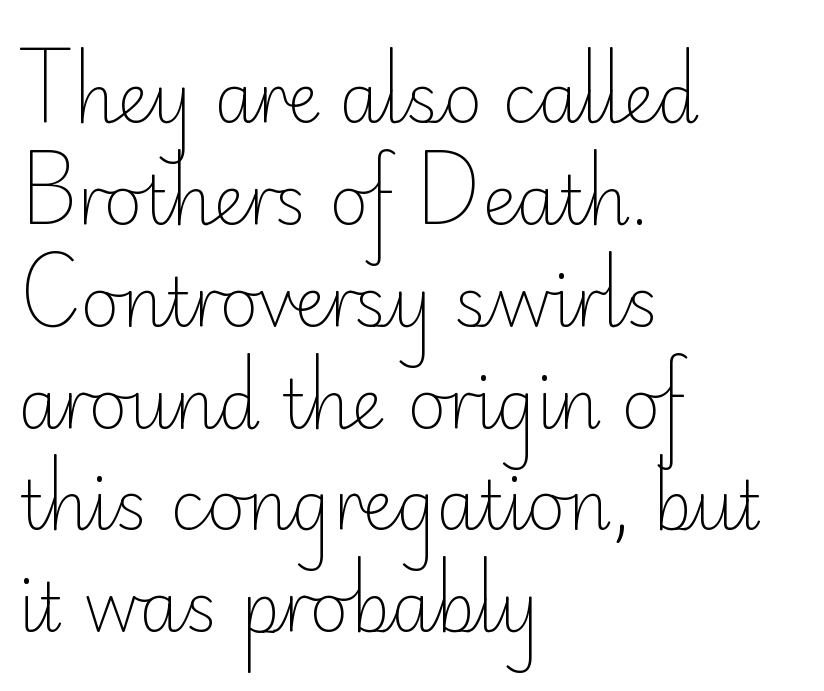
Q: Is the text bold? A: No.
Q: Is the text italic (slanted)? A: No, it is upright.
Q: Is the typeface a serif or a sans-serif typeface? A: Sans-serif.
Q: Is the text underlined? A: No.
Q: How is the paragraph aligned? A: Left-aligned.
Q: Is the spacing between letters normal or unusually wide? A: Normal.
Q: Is the spacing between lines tight, normal or loose? A: Normal.
Q: Width (condensed, normal, or wide)? A: Normal.
Q: Stroke contrast? A: Low.
Q: x-height? A: Small.
Q: Monospaced? A: No.
